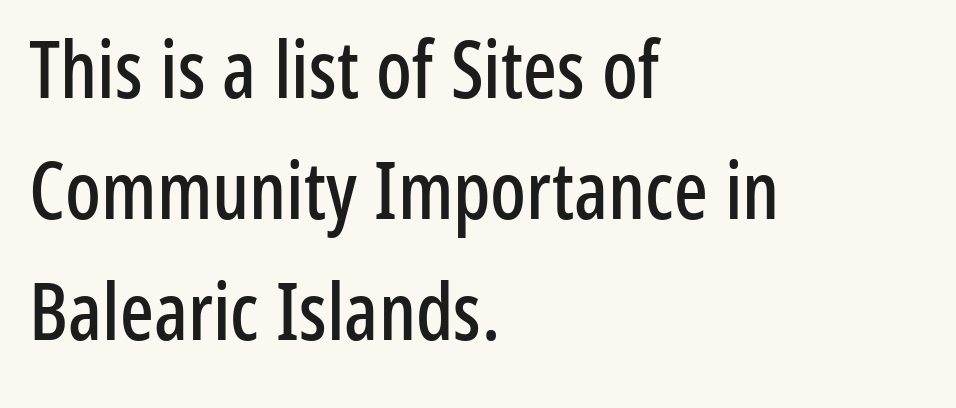
The image shows 79 px condensed sans-serif type, upright; set left-aligned, normal line spacing (1.53x), normal letter spacing, not underlined; low stroke contrast and a medium x-height.
